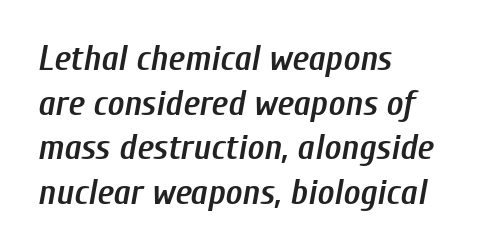
Q: Is the text bold? A: Semi-bold.
Q: Is the text italic (slanted)? A: Yes, it leans right by about 10 degrees.
Q: Is the text underlined? A: No.
Q: How is the paragraph aligned? A: Left-aligned.
Q: Is the spacing between letters normal or unusually wide? A: Normal.
Q: Width (condensed, normal, or wide)? A: Condensed.
Q: Stroke contrast? A: Low.
Q: x-height? A: Medium.
Q: Monospaced? A: No.
